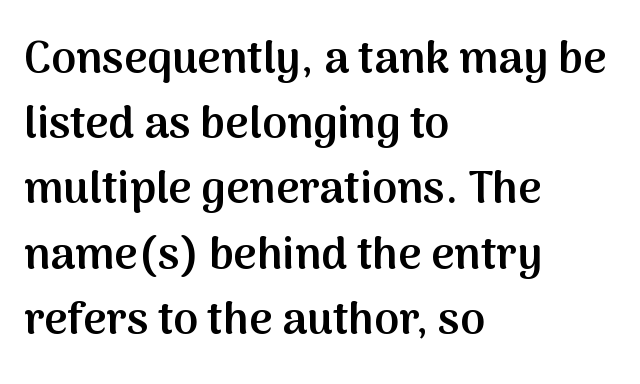
{"serif": "no", "italic": "no", "bold": "semi", "weight": "semibold", "width": "normal", "stroke_contrast": "medium", "x_height": "medium", "monospaced": "no", "underline": "no", "align": "left", "line_spacing": "normal", "line_spacing_ratio": 1.45, "letter_spacing": "normal", "letter_spacing_em": 0.0, "glyph_px": 45}
